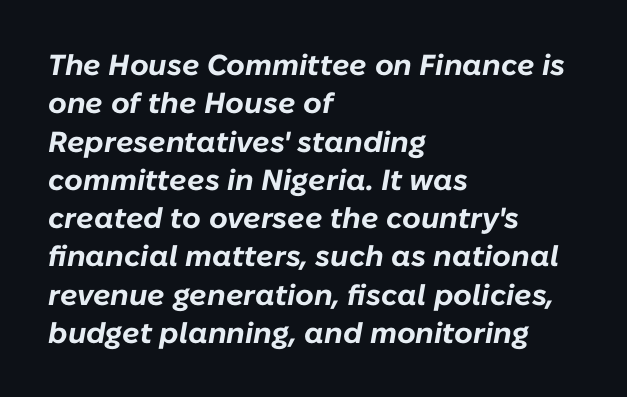
The image shows 29 px bold type, italic (leaning right); set left-aligned, normal line spacing (1.32x), normal letter spacing, not underlined; low stroke contrast and a medium x-height.
